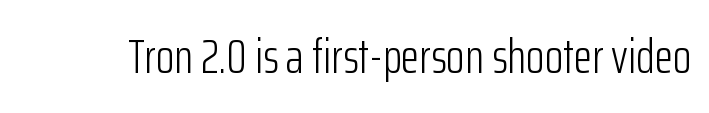
Posture: upright roman. Glance below the letters and you will spot only blank space. Counters stay open thanks to moderate or lighter strokes. Short note: letters normally spaced. The face used here is proportionally spaced, like ordinary book or web type. Does the type have serifs? No, each stem ends abruptly.
